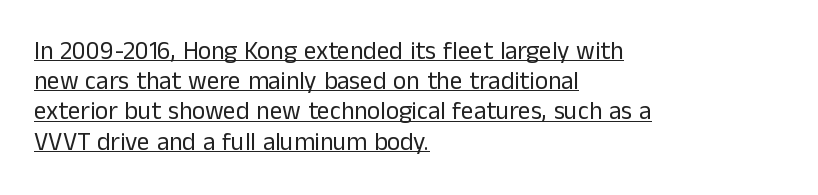
Vertical strokes here are truly vertical. Every word sits above its own underline. Vertical stems look standard width or narrower in stroke. The typesetter chose a ragged-right arrangement here. Spacing between characters is what you'd get straight out of the box.
